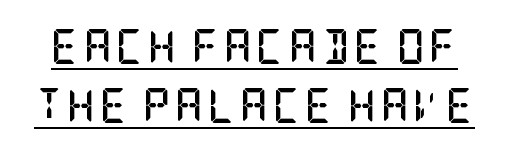
Has an underline been added? It has. The space between consecutive lines is moderate. Strokes here are thick enough to call this a true bold. Posture: upright roman.
